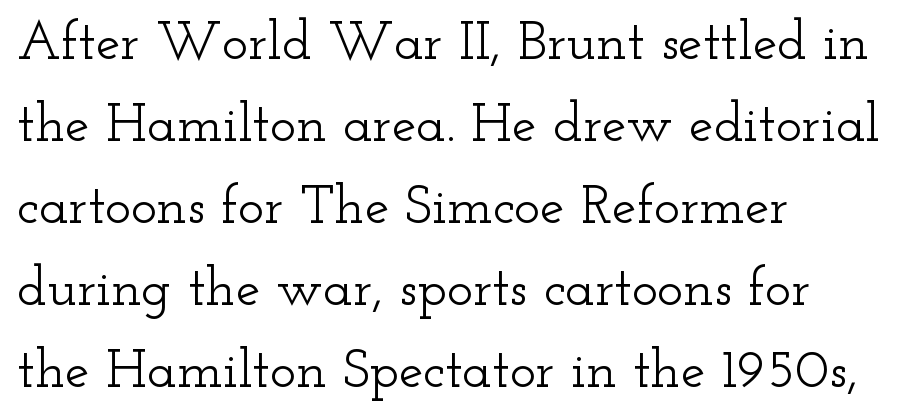
Letterform terminals end in serifs throughout the passage. What's the leading like? Ordinary, nothing unusual. Line beginnings align vertically; line endings do not. The horizontal fit of the characters is conventional and even. The lettering holds an erect, upright posture throughout.
